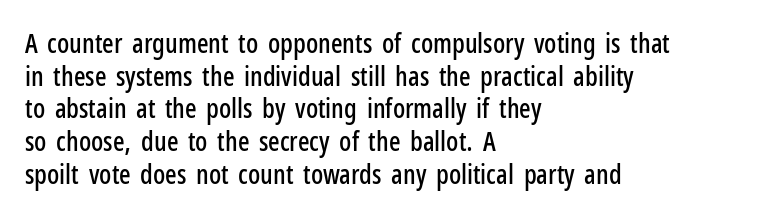
Q: Is the text italic (slanted)? A: No, it is upright.
Q: Is the text underlined? A: No.
Q: How is the paragraph aligned? A: Left-aligned.
Q: Is the spacing between letters normal or unusually wide? A: Normal.
